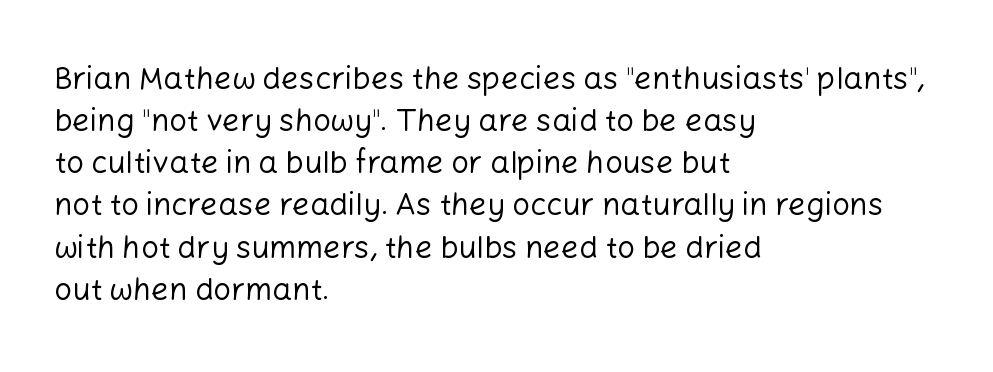
The image shows 31 px regular-weight sans-serif type, upright; set left-aligned, normal line spacing (1.36x), normal letter spacing, not underlined; low stroke contrast and a medium x-height.
